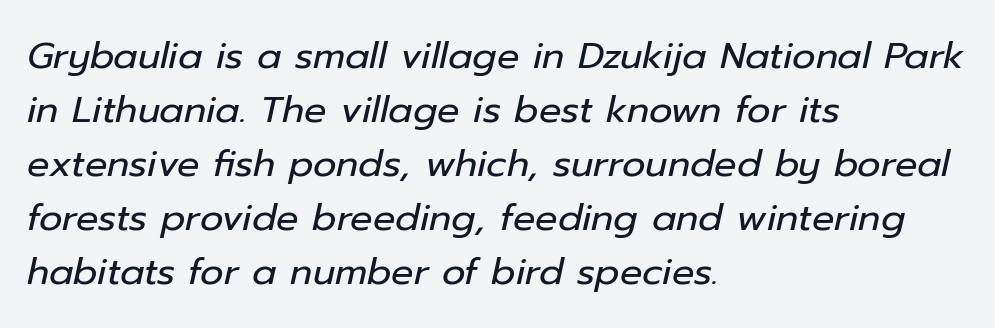
{"italic": "yes", "lean": "right", "slant_degrees": 12, "bold": "no", "weight": "regular", "width": "normal", "stroke_contrast": "low", "x_height": "medium", "monospaced": "no", "underline": "no", "align": "left", "line_spacing": "normal", "line_spacing_ratio": 1.46, "letter_spacing": "normal", "letter_spacing_em": 0.0, "glyph_px": 37}
